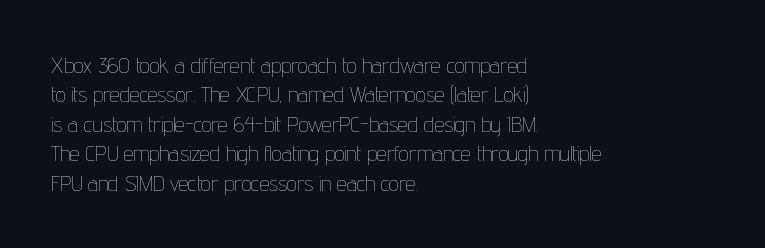
Bare-footed words on every line. Every stem runs plumb, perpendicular to the baseline. The typesetting does not lean heavy: it is not bold. Tracking value appears to be zero — textbook default spacing. The vertical gap from one line to the next is medium.
